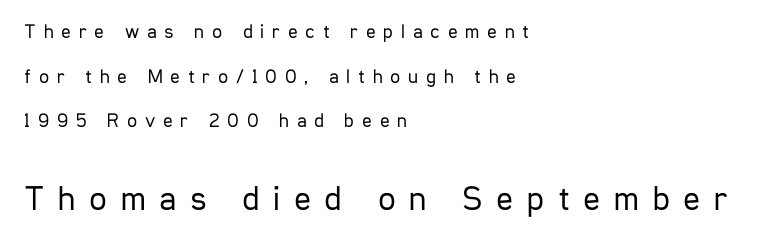
{"serif": "no", "italic": "no", "bold": "no", "weight": "regular", "width": "condensed", "stroke_contrast": "low", "x_height": "medium", "monospaced": "no", "underline": "no", "align": "left", "line_spacing": "loose", "line_spacing_ratio": 2.23, "letter_spacing": "wide", "letter_spacing_em": 0.39, "larger_block": "second", "size_ratio": 1.75, "glyph_px": 35}
